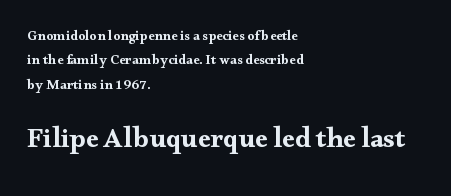
The image shows 28 px bold, wide serif type, upright; set left-aligned, line spacing 1.74x, normal letter spacing, not underlined; the second (bottom) block is 2.0x larger; medium stroke contrast and a small x-height.
